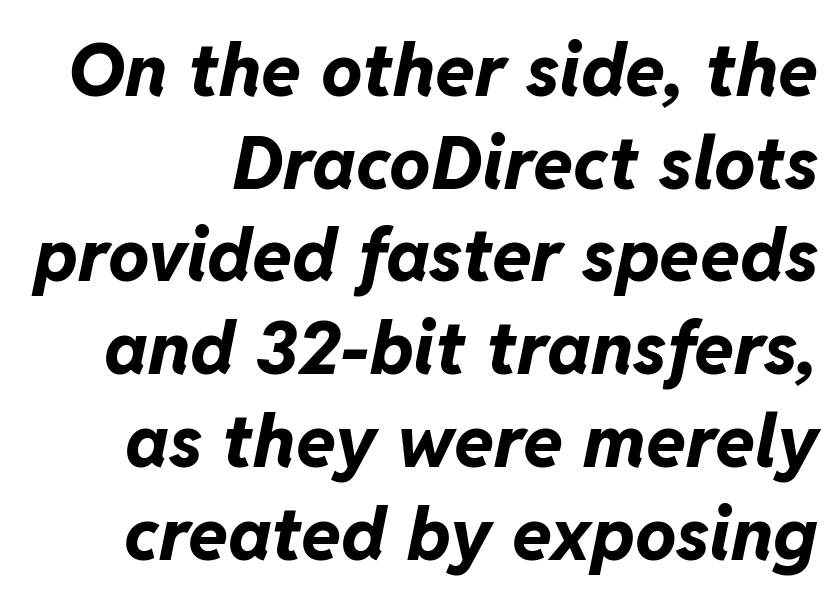
The image shows 73 px bold type, italic (leaning right); set normal line spacing (1.27x), normal letter spacing, not underlined; low stroke contrast and a medium x-height.
